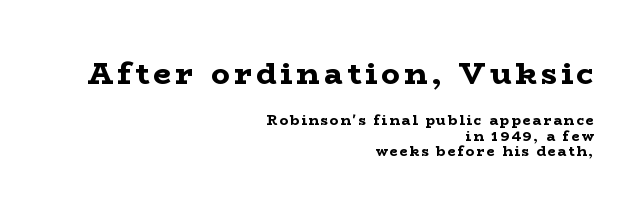
The image shows 31 px bold, wide serif type, upright; set right-aligned, tight line spacing (1.13x), not underlined; the first (top) block is 2.21x larger; low stroke contrast and a medium x-height.
